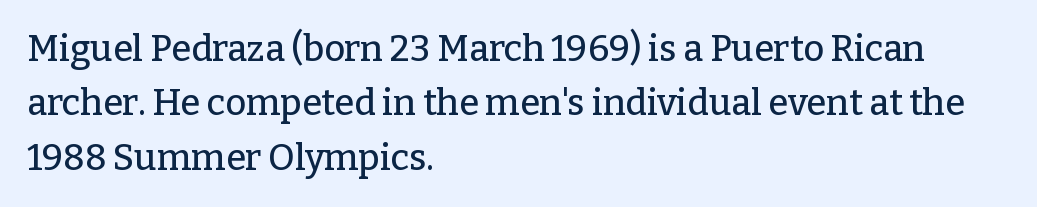
The image shows 36 px serif type, upright; set left-aligned, normal line spacing (1.51x), normal letter spacing, not underlined; low stroke contrast and a medium x-height.
